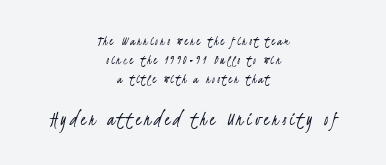
The image shows 21 px text type; set centered, normal line spacing (1.36x), not underlined; the second (bottom) block is 1.5x larger.
